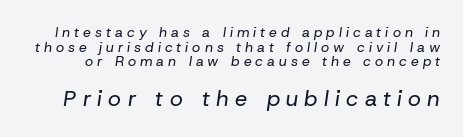
{"italic": "yes", "lean": "right", "slant_degrees": 8, "bold": "no", "underline": "no", "line_spacing": "tight", "line_spacing_ratio": 1.04, "letter_spacing": "wide", "letter_spacing_em": 0.29, "larger_block": "second", "size_ratio": 1.57, "glyph_px": 22}
